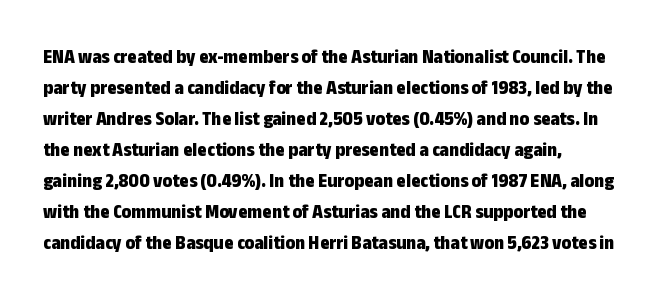
Just letters on the line, the space beneath them empty. Italic? Not at all — the glyphs are vertical. Vertical spacing — default. These lines keep a tight, regular rhythm from letter to letter. A dark, heavy texture on the line: the type is bold.
